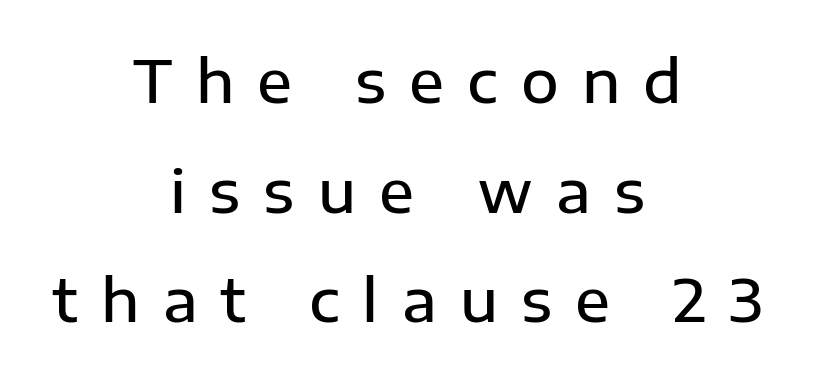
{"serif": "no", "italic": "no", "bold": "semi", "weight": "semibold", "width": "normal", "stroke_contrast": "low", "x_height": "medium", "monospaced": "no", "underline": "no", "align": "center", "line_spacing_ratio": 1.89, "letter_spacing": "wide", "letter_spacing_em": 0.4, "glyph_px": 58}
